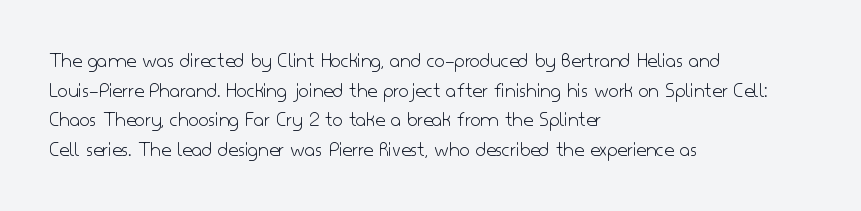
{"italic": "no", "bold": "no", "underline": "no", "align": "left", "line_spacing": "normal", "line_spacing_ratio": 1.35, "letter_spacing": "normal", "letter_spacing_em": 0.0, "glyph_px": 22}
